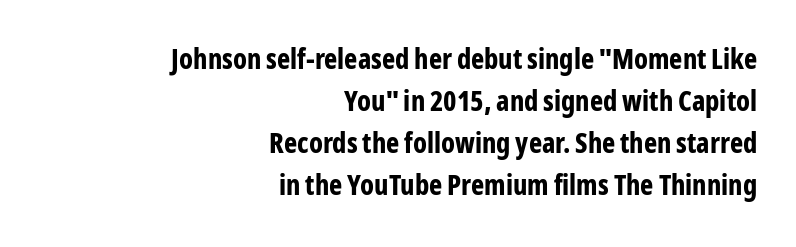
The rendering anchors every line to the right-hand side. Note: no serifs on the glyphs. Leading matches the norm, producing a regular column. The lettering stays uniformly vertical, giving the passage a roman look.
